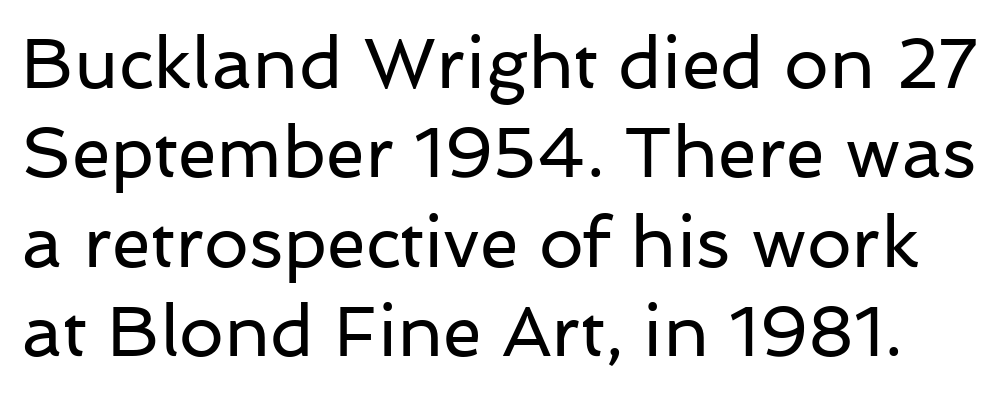
Q: Is the text bold? A: No.
Q: Is the text italic (slanted)? A: No, it is upright.
Q: Is the typeface a serif or a sans-serif typeface? A: Sans-serif.
Q: Is the text underlined? A: No.
Q: Is the spacing between letters normal or unusually wide? A: Normal.
Q: Is the spacing between lines tight, normal or loose? A: Normal.
Q: Width (condensed, normal, or wide)? A: Normal.
Q: Stroke contrast? A: Low.
Q: x-height? A: Medium.
Q: Monospaced? A: No.
